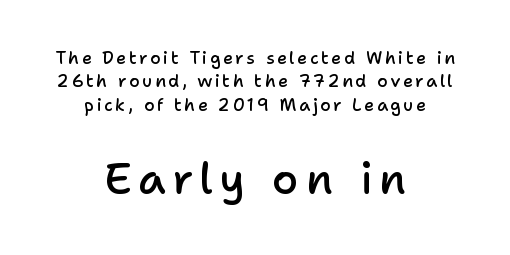
The designer gave the closing block more size than the opening block. The baseline area is clear. Its strokes are somewhat broadened, the hallmark of semibold type. Spacing verdict: proportional, widths tailored to each character. Each new line begins a customary step beneath the previous one.
